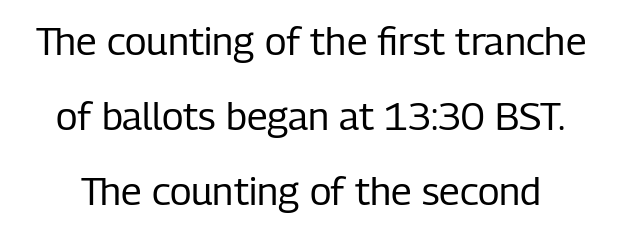
{"serif": "no", "italic": "no", "bold": "no", "weight": "regular", "width": "condensed", "stroke_contrast": "low", "x_height": "medium", "monospaced": "no", "underline": "no", "line_spacing": "loose", "line_spacing_ratio": 1.92, "letter_spacing": "normal", "letter_spacing_em": 0.0, "glyph_px": 39}
